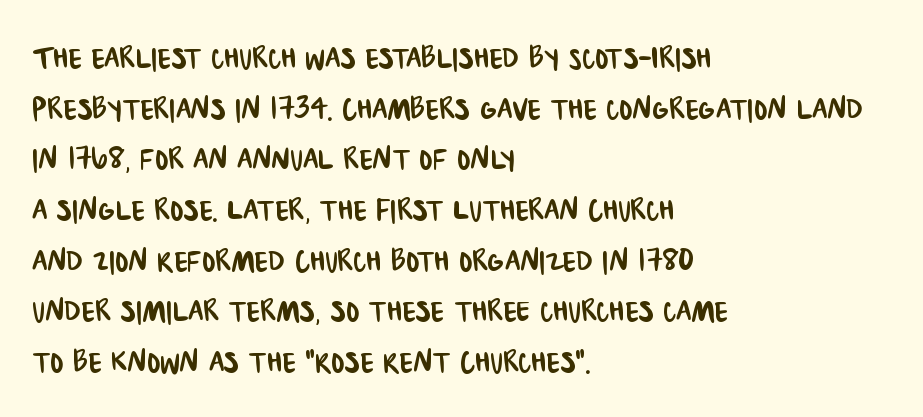
Q: Is the typeface a serif or a sans-serif typeface? A: Sans-serif.
Q: Is the text underlined? A: No.
Q: How is the paragraph aligned? A: Left-aligned.
Q: Is the spacing between letters normal or unusually wide? A: Normal.
Q: Is the spacing between lines tight, normal or loose? A: Normal.
Q: Width (condensed, normal, or wide)? A: Condensed.
Q: Stroke contrast? A: Low.
Q: x-height? A: Large.
Q: Monospaced? A: No.
